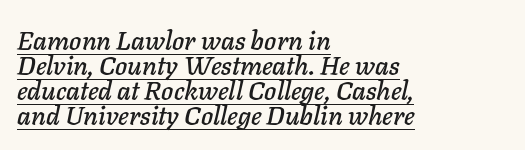
{"italic": "yes", "lean": "right", "slant_degrees": 11, "underline": "yes", "align": "left", "line_spacing": "tight", "line_spacing_ratio": 0.96, "letter_spacing": "normal", "letter_spacing_em": 0.0, "glyph_px": 26}
